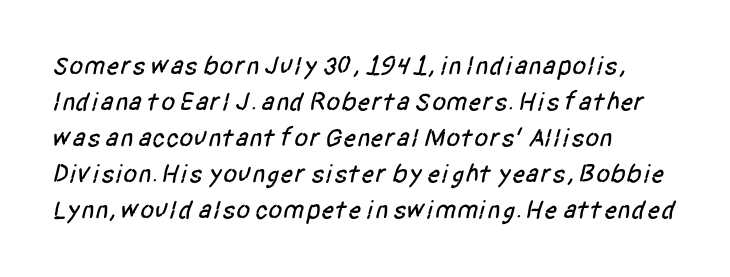
Bare-footed words on every line. Each new line begins a customary step beneath the previous one. Glyph-to-glyph distance matches everyday printed text. These lines are set flush left with a ragged right edge.
